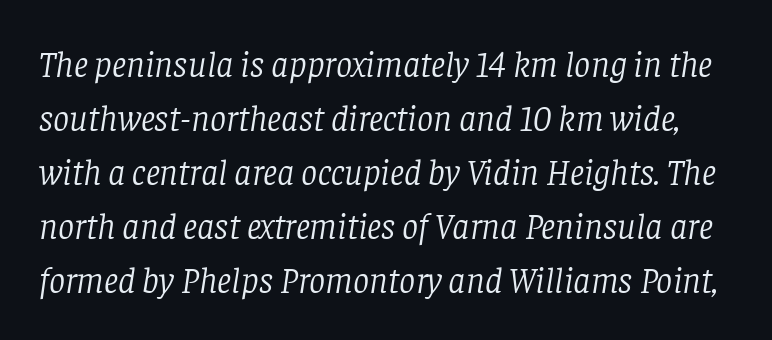
{"serif": "yes", "italic": "yes", "lean": "right", "slant_degrees": 8, "bold": "no", "weight": "light", "width": "normal", "stroke_contrast": "low", "x_height": "large", "monospaced": "no", "underline": "no", "line_spacing": "normal", "line_spacing_ratio": 1.5, "letter_spacing": "normal", "letter_spacing_em": 0.0, "glyph_px": 36}
